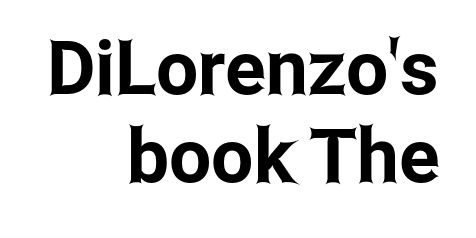
The image shows 75 px condensed sans-serif type, upright; set right-aligned, line spacing 1.17x, normal letter spacing, not underlined; low stroke contrast and a medium x-height.
